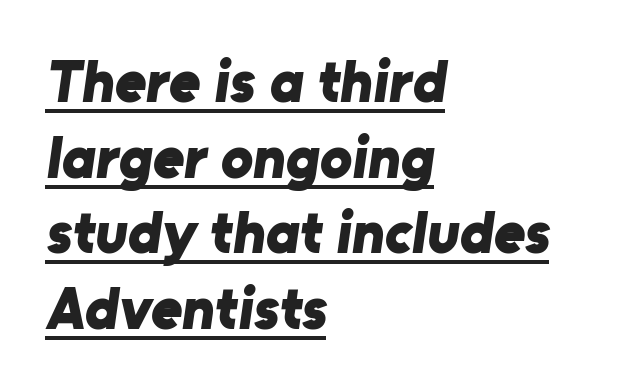
The image shows 60 px bold sans-serif type; set left-aligned, normal line spacing (1.26x), normal letter spacing, underlined; low stroke contrast and a medium x-height.
